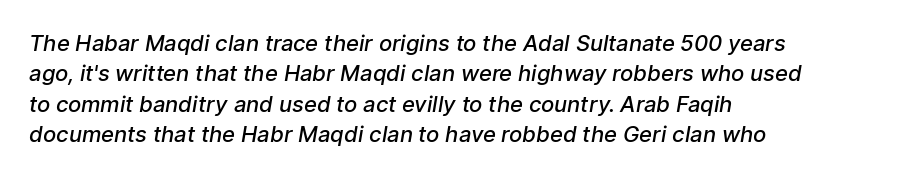
{"bold": "semi", "underline": "no", "align": "left", "line_spacing": "normal", "line_spacing_ratio": 1.38, "letter_spacing": "normal", "letter_spacing_em": 0.0, "glyph_px": 22}
